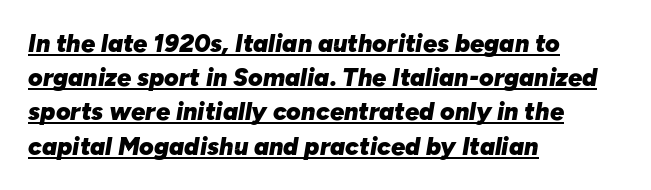
{"italic": "yes", "lean": "right", "slant_degrees": 10, "bold": "yes", "underline": "yes", "align": "left", "line_spacing": "normal", "line_spacing_ratio": 1.37, "letter_spacing": "normal", "letter_spacing_em": 0.0, "glyph_px": 25}
